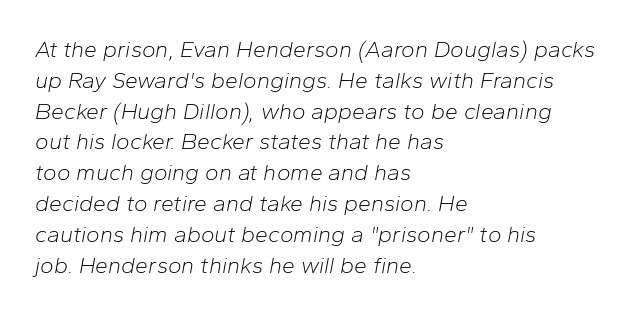
The letters sit at their default tracking, neither squeezed nor spread. The typesetter chose a ragged-right arrangement here. Check under the words: just untouched page. Italic: yes, the glyphs are oblique.
